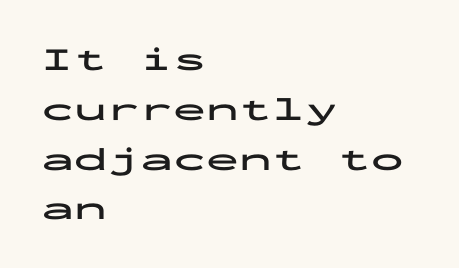
Spacing between characters is what you'd get straight out of the box. The vertical gap from one line to the next is medium. The passage shown is emphatically bold. Check where the strokes stop: nothing finishes them off — pure sans.
